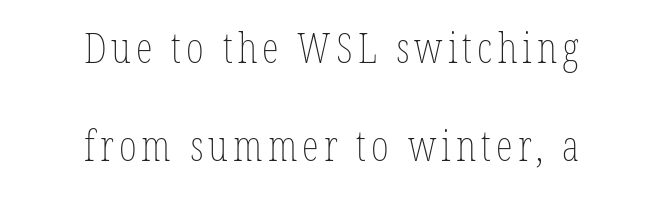
The lines are quadded center. Leading is clearly above the norm, producing a sparse column. A bare baseline throughout the passage. The lettering stays uniformly vertical, giving the passage a roman look. Here the designer chose a conventional face with non-uniform glyph widths.
